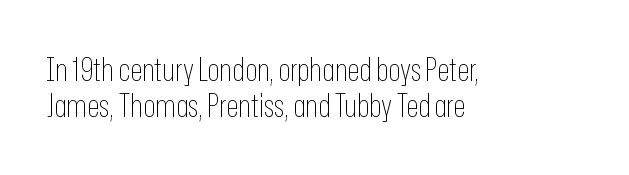
Q: Is the text bold? A: No.
Q: Is the text italic (slanted)? A: No, it is upright.
Q: Is the typeface a serif or a sans-serif typeface? A: Sans-serif.
Q: Is the text underlined? A: No.
Q: How is the paragraph aligned? A: Left-aligned.
Q: Is the spacing between letters normal or unusually wide? A: Normal.
Q: Is the spacing between lines tight, normal or loose? A: Tight.
Q: Width (condensed, normal, or wide)? A: Condensed.
Q: Stroke contrast? A: Low.
Q: x-height? A: Medium.
Q: Monospaced? A: No.
